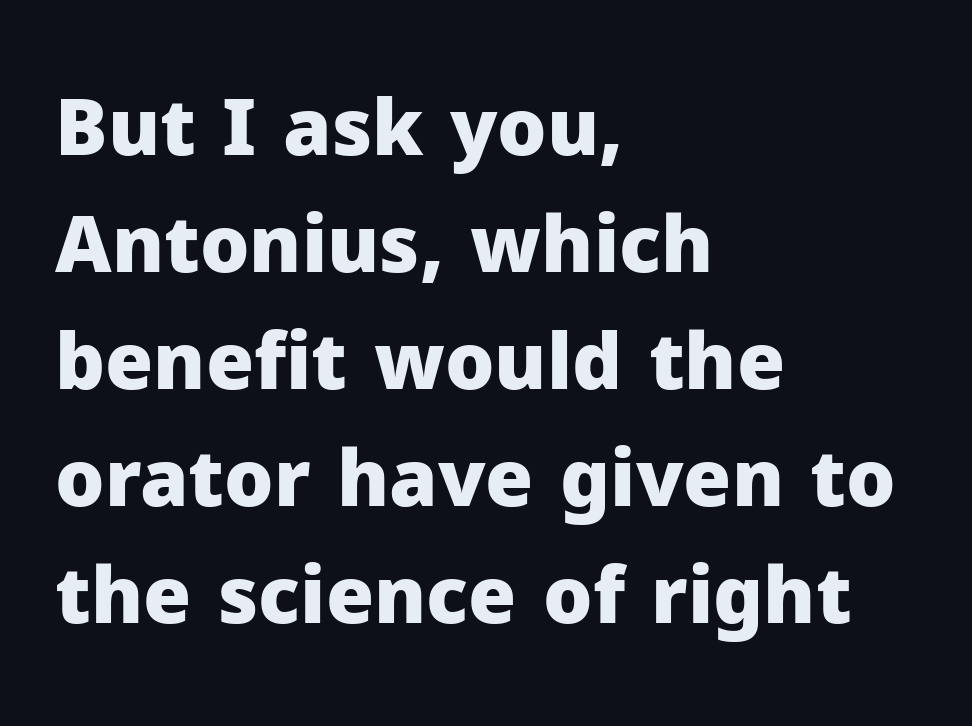
Q: Is the text bold? A: Yes.
Q: Is the text italic (slanted)? A: No, it is upright.
Q: Is the typeface a serif or a sans-serif typeface? A: Sans-serif.
Q: Is the text underlined? A: No.
Q: How is the paragraph aligned? A: Left-aligned.
Q: Is the spacing between letters normal or unusually wide? A: Normal.
Q: Is the spacing between lines tight, normal or loose? A: Normal.
Q: Width (condensed, normal, or wide)? A: Normal.
Q: Stroke contrast? A: Low.
Q: x-height? A: Medium.
Q: Monospaced? A: No.
